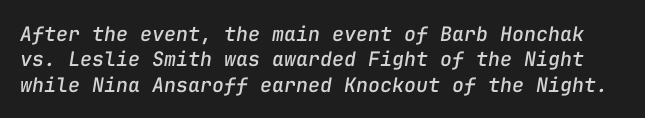
Q: Is the text italic (slanted)? A: Yes, it leans right by about 9 degrees.
Q: Is the text underlined? A: No.
Q: Is the spacing between letters normal or unusually wide? A: Normal.
Q: Is the spacing between lines tight, normal or loose? A: Normal.
